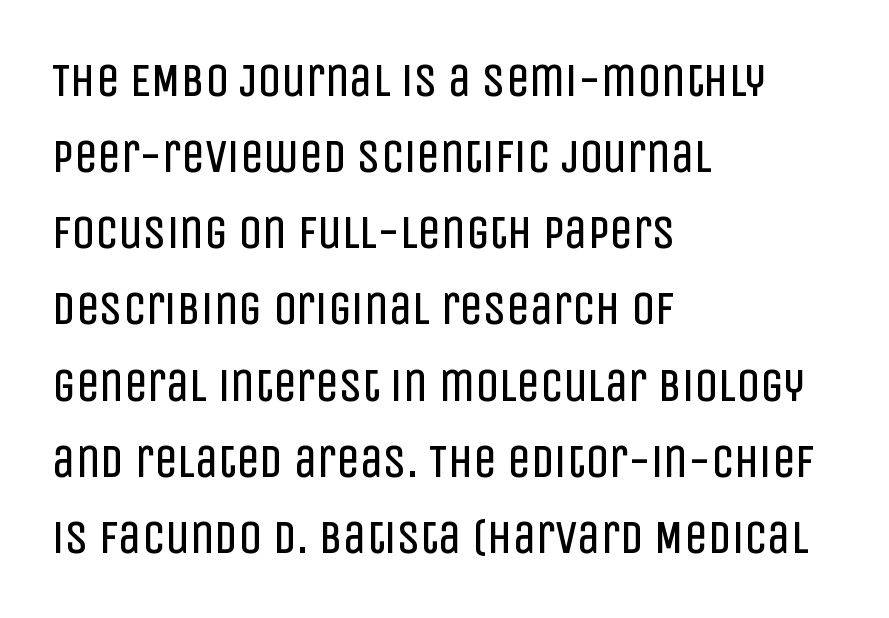
The image shows 47 px regular-weight, condensed sans-serif type, upright; set left-aligned, normal line spacing (1.62x), normal letter spacing, not underlined; low stroke contrast and a large x-height.
